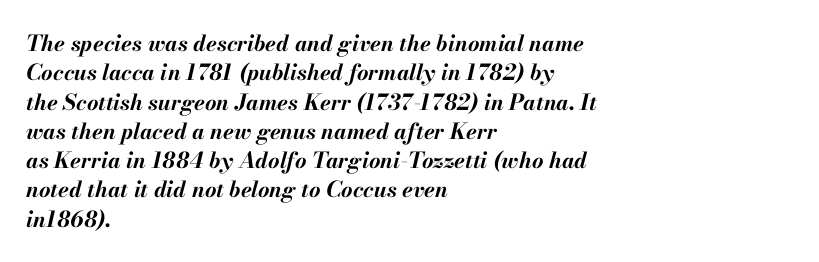
Default kerning and tracking; the words read as compact shapes. Typesetter's note: full bold, strokes at maximum text heaviness. The rendering applies a slant to the glyphs. Unmarked baselines from the first word to the last. Line beginnings align vertically; line endings do not. This block has exactly the height ordinary leading produces.
